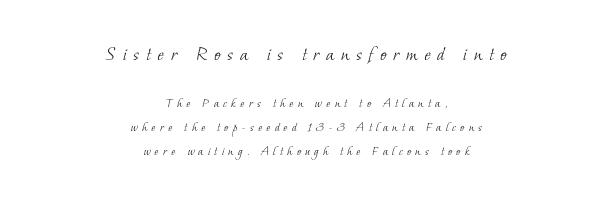
The letterforms sit at book weight or below. The words here are not underlined. A student would call this center alignment; a typographer would say set centered. Vertical spacing — default. Look at the tracking — it's clearly loosened, letters drifting apart.
